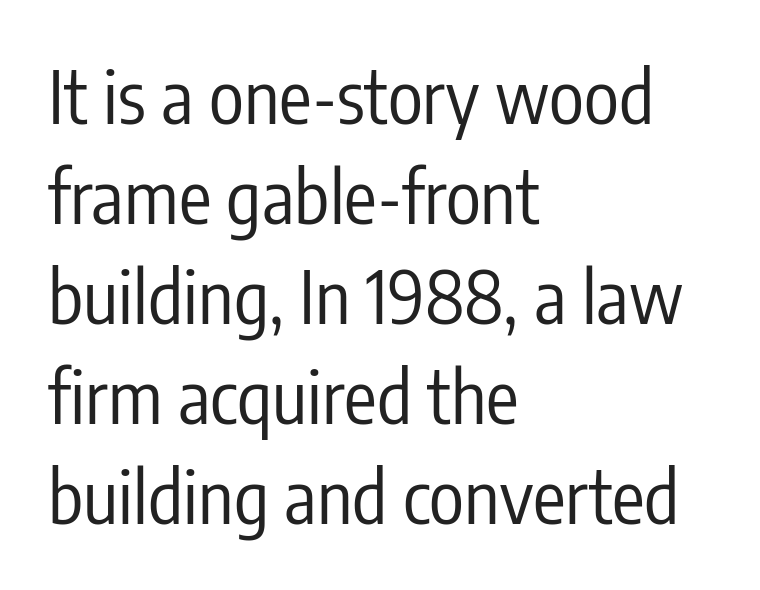
Students, observe: this is what conventionally led text looks like. Designer's note — italics off, roman on. How are the letters spaced? Ordinarily, with no added tracking. The weight would be labelled regular, book, light, or lighter still. Notice how the passage keeps a crisp vertical edge on the left only. Decoration check: the copy has no underline.
